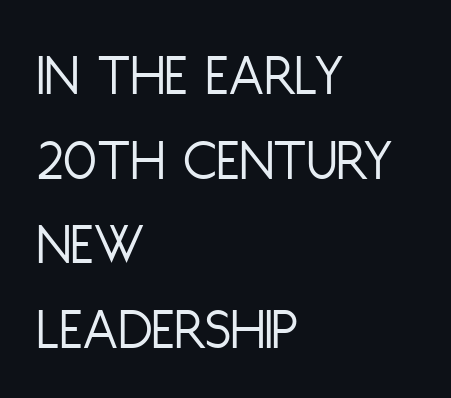
The image shows 60 px light, condensed sans-serif type, upright; set left-aligned, normal line spacing (1.41x), normal letter spacing, not underlined; low stroke contrast and a large x-height.
